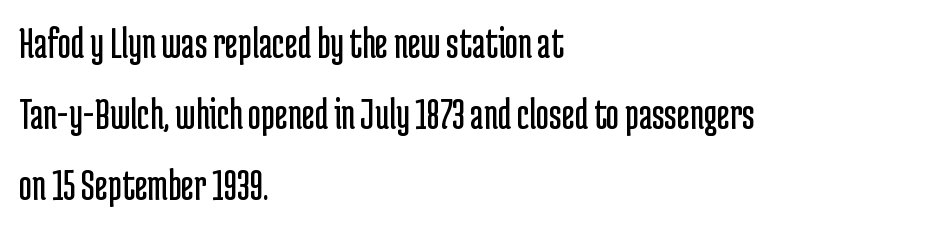
Q: Is the text bold? A: No.
Q: Is the text italic (slanted)? A: No, it is upright.
Q: Is the typeface a serif or a sans-serif typeface? A: Sans-serif.
Q: Is the text underlined? A: No.
Q: How is the paragraph aligned? A: Left-aligned.
Q: Is the spacing between letters normal or unusually wide? A: Normal.
Q: Is the spacing between lines tight, normal or loose? A: Normal.
Q: Width (condensed, normal, or wide)? A: Condensed.
Q: Stroke contrast? A: Low.
Q: x-height? A: Medium.
Q: Monospaced? A: No.
